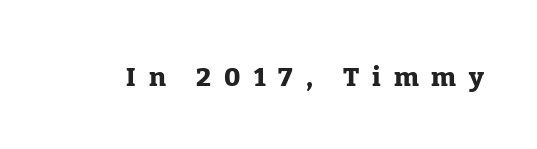
{"italic": "no", "bold": "yes", "underline": "no", "letter_spacing": "wide", "letter_spacing_em": 0.5, "glyph_px": 26}
